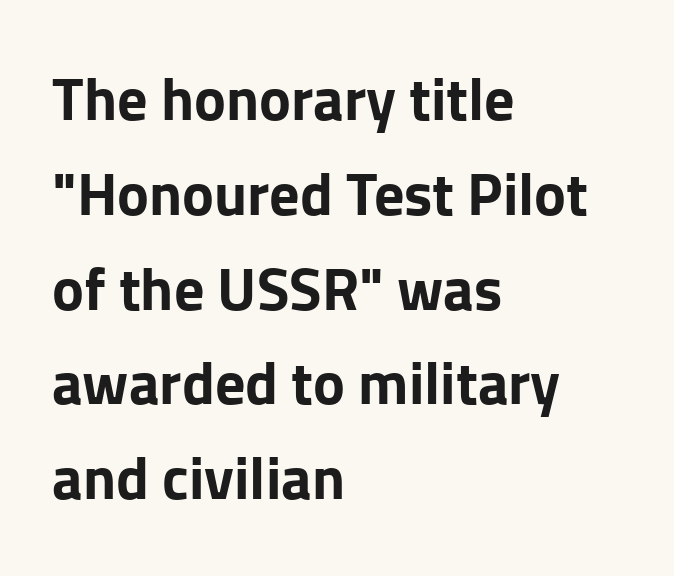
{"serif": "no", "italic": "no", "bold": "yes", "weight": "bold", "width": "normal", "stroke_contrast": "low", "x_height": "medium", "monospaced": "no", "underline": "no", "align": "left", "line_spacing": "normal", "line_spacing_ratio": 1.58, "letter_spacing": "normal", "letter_spacing_em": 0.0, "glyph_px": 60}
